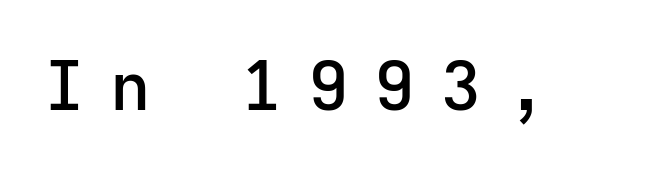
Each word looks stretched out because of the extra space between its letters. No italicization has been applied; the sample stays upright. In terms of letterform style, serifs are entirely absent. The letters are semibold — heavier than regular but short of a full bold. The area under the type is left untouched. Note the uniform advance width — an 'i' takes as much space as an 'm'.
